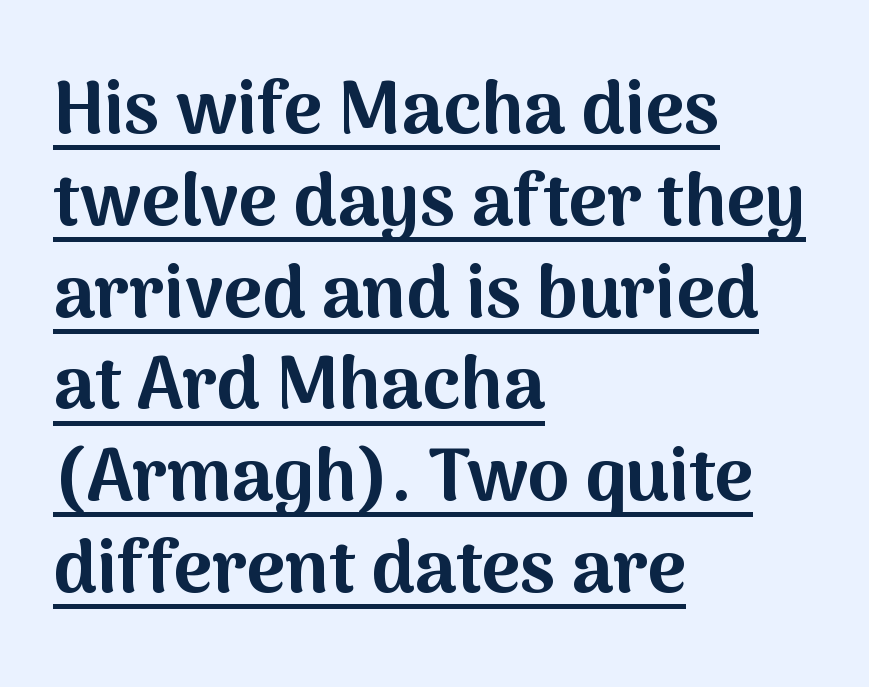
Do the characters align in a grid? No, the font is proportional. Does the weight exceed regular? Yes, all the way to bold. Short and long lines alike share a common starting point at left. Observe the absence of serifs on each vertical stroke in this sample.
